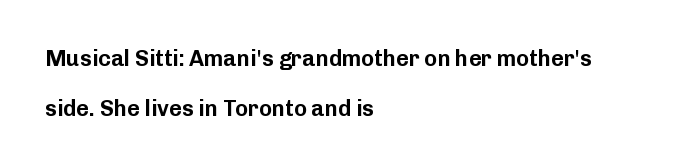
Q: Is the text italic (slanted)? A: No, it is upright.
Q: Is the text underlined? A: No.
Q: How is the paragraph aligned? A: Left-aligned.
Q: Is the spacing between letters normal or unusually wide? A: Normal.
Q: Is the spacing between lines tight, normal or loose? A: Loose.
